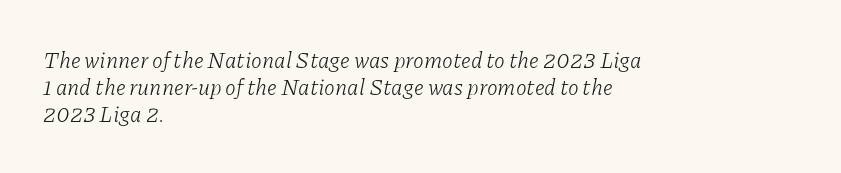
Q: Is the text bold? A: No.
Q: Is the text italic (slanted)? A: Yes, it leans right by about 11 degrees.
Q: Is the text underlined? A: No.
Q: How is the paragraph aligned? A: Left-aligned.
Q: Is the spacing between letters normal or unusually wide? A: Normal.
